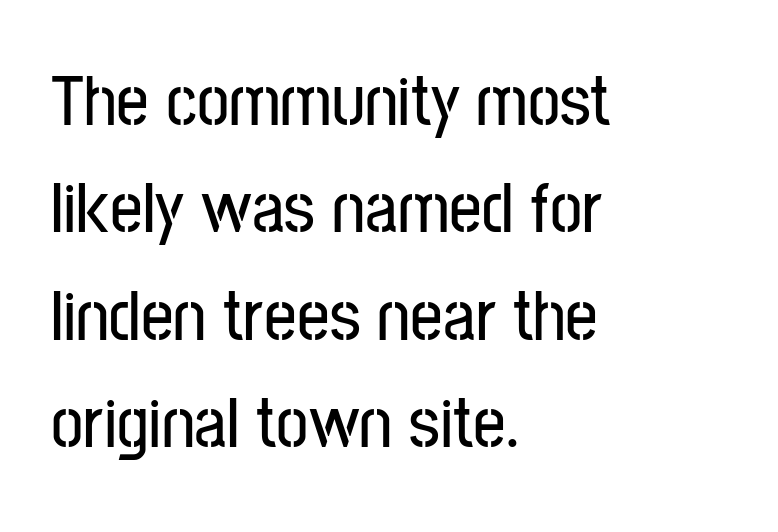
Q: Is the text italic (slanted)? A: No, it is upright.
Q: Is the typeface a serif or a sans-serif typeface? A: Sans-serif.
Q: Is the text underlined? A: No.
Q: How is the paragraph aligned? A: Left-aligned.
Q: Is the spacing between letters normal or unusually wide? A: Normal.
Q: Is the spacing between lines tight, normal or loose? A: Normal.
Q: Width (condensed, normal, or wide)? A: Condensed.
Q: Stroke contrast? A: Low.
Q: x-height? A: Medium.
Q: Monospaced? A: No.
